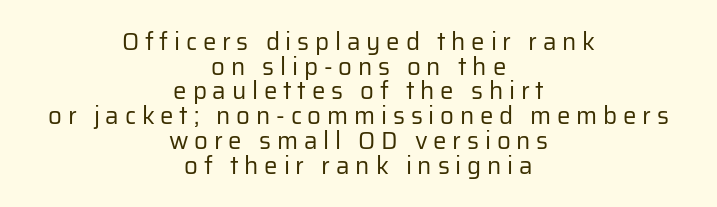
The image shows 24 px text type, upright; set centered, tight line spacing (1.03x), unusually wide letter spacing (+0.24 em), not underlined.
